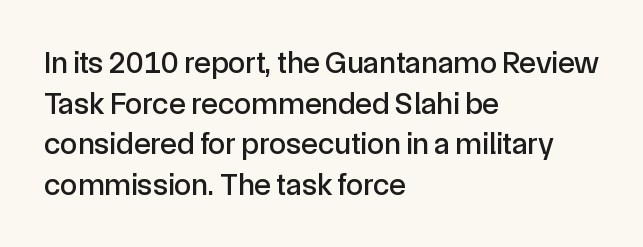
{"serif": "no", "italic": "no", "width": "normal", "x_height": "medium", "monospaced": "no", "underline": "no", "align": "left", "line_spacing": "normal", "line_spacing_ratio": 1.31, "letter_spacing": "normal", "letter_spacing_em": 0.0, "glyph_px": 31}
